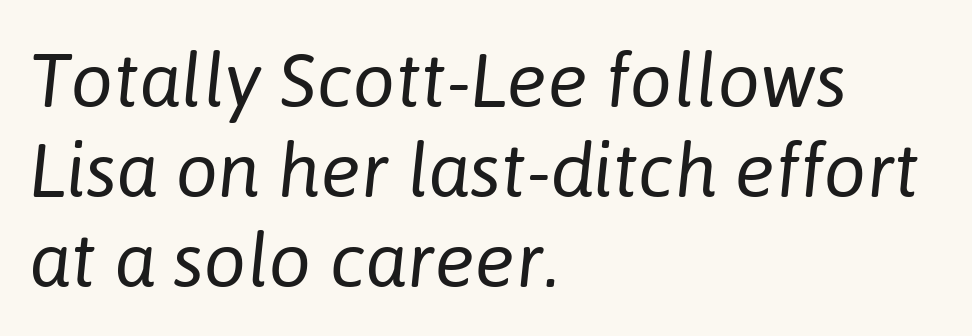
{"italic": "yes", "lean": "right", "slant_degrees": 6, "bold": "no", "weight": "regular", "width": "normal", "stroke_contrast": "low", "x_height": "medium", "monospaced": "no", "underline": "no", "align": "left", "line_spacing_ratio": 1.2, "letter_spacing": "normal", "letter_spacing_em": 0.0, "glyph_px": 75}
